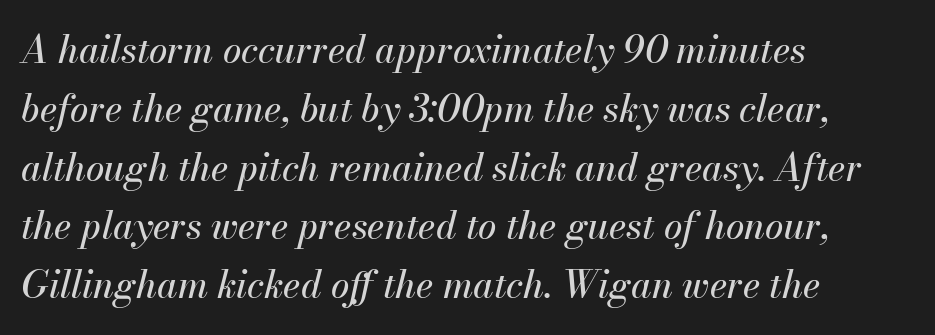
The image shows 37 px text type, italic (leaning right); set left-aligned, normal line spacing (1.59x), normal letter spacing, not underlined; medium stroke contrast and a small x-height.
